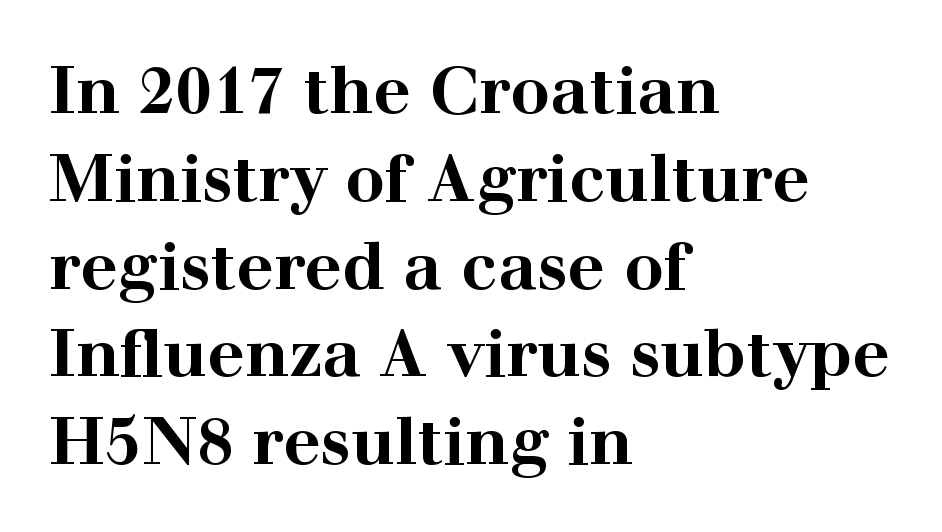
Q: Is the text bold? A: Yes.
Q: Is the text italic (slanted)? A: No, it is upright.
Q: Is the typeface a serif or a sans-serif typeface? A: Serif.
Q: Is the text underlined? A: No.
Q: How is the paragraph aligned? A: Left-aligned.
Q: Is the spacing between letters normal or unusually wide? A: Normal.
Q: Is the spacing between lines tight, normal or loose? A: Normal.
Q: Width (condensed, normal, or wide)? A: Wide.
Q: Stroke contrast? A: High.
Q: x-height? A: Medium.
Q: Monospaced? A: No.
